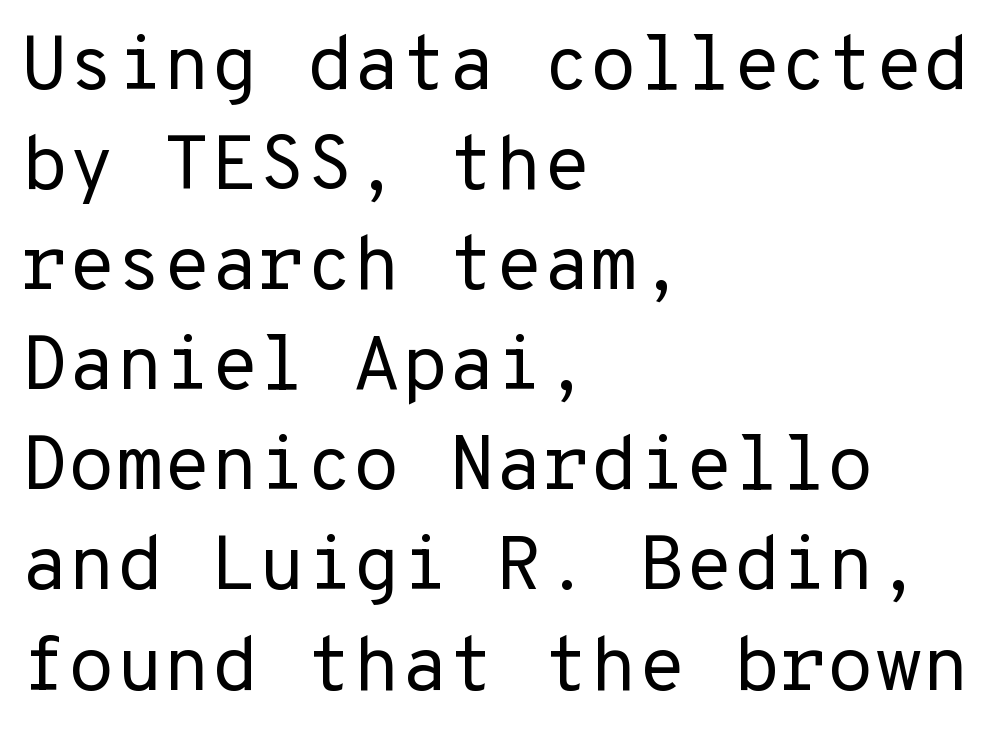
The image shows 77 px regular-weight sans-serif type, upright; set left-aligned, normal line spacing (1.3x), normal letter spacing, not underlined; low stroke contrast and a medium x-height.
